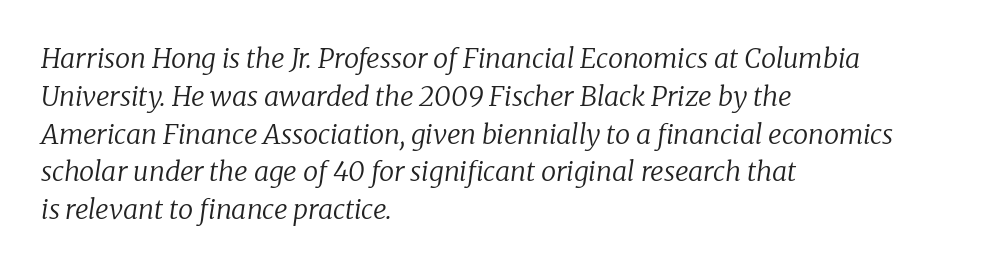
In CSS terms this would be text-align: left. Rule under the text: the space is simply empty. The font sits on the lighter half of the weight spectrum, regular included. Designer's note — italics engaged.
